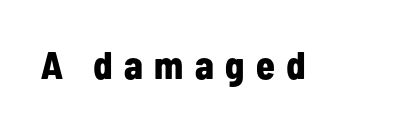
{"serif": "no", "italic": "no", "bold": "yes", "weight": "bold", "width": "condensed", "stroke_contrast": "low", "x_height": "medium", "monospaced": "no", "underline": "no", "letter_spacing": "wide", "letter_spacing_em": 0.3, "glyph_px": 38}
